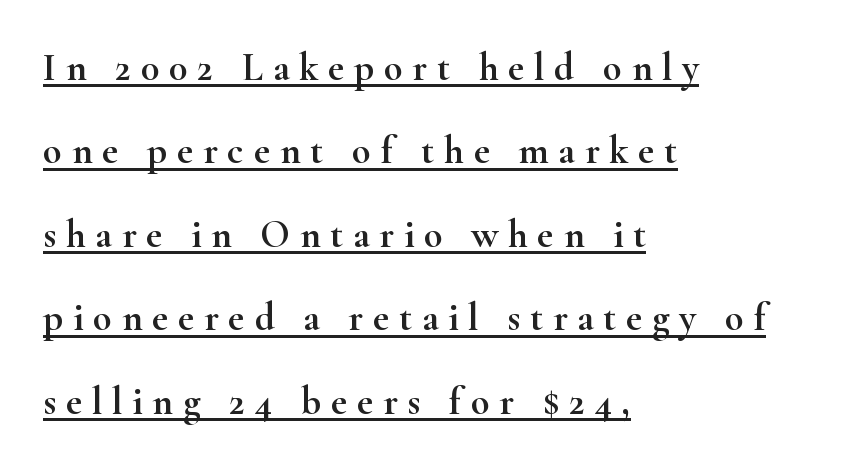
{"serif": "yes", "italic": "no", "width": "wide", "stroke_contrast": "high", "x_height": "small", "monospaced": "no", "underline": "yes", "align": "left", "line_spacing": "loose", "line_spacing_ratio": 2.14, "letter_spacing": "wide", "letter_spacing_em": 0.25, "glyph_px": 39}
